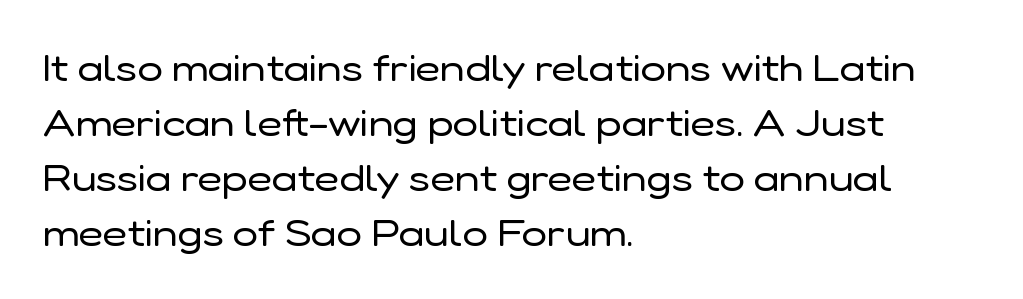
Q: Is the text bold? A: No.
Q: Is the text italic (slanted)? A: No, it is upright.
Q: Is the typeface a serif or a sans-serif typeface? A: Sans-serif.
Q: Is the text underlined? A: No.
Q: How is the paragraph aligned? A: Left-aligned.
Q: Is the spacing between letters normal or unusually wide? A: Normal.
Q: Is the spacing between lines tight, normal or loose? A: Normal.
Q: Width (condensed, normal, or wide)? A: Normal.
Q: Stroke contrast? A: Low.
Q: x-height? A: Medium.
Q: Monospaced? A: No.
